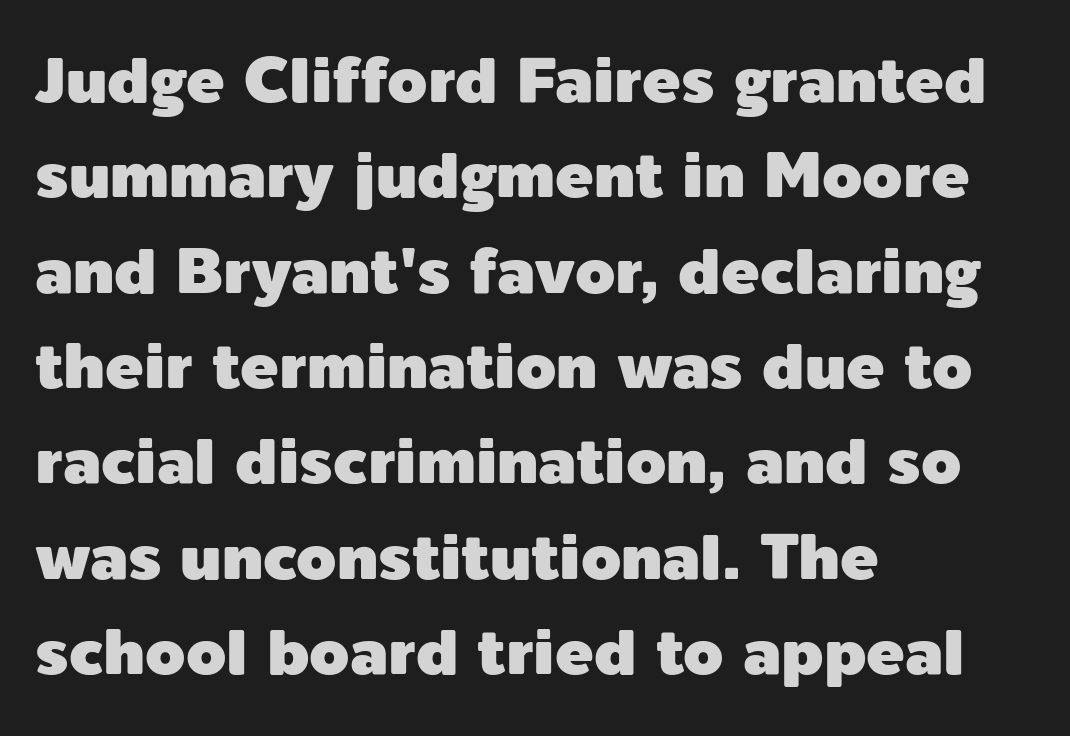
{"serif": "no", "italic": "no", "width": "normal", "x_height": "medium", "monospaced": "no", "underline": "no", "align": "left", "line_spacing": "normal", "line_spacing_ratio": 1.49, "letter_spacing": "normal", "letter_spacing_em": 0.0, "glyph_px": 64}
